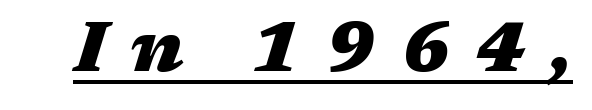
Q: Is the text bold? A: Yes.
Q: Is the text italic (slanted)? A: Yes, it leans right by about 17 degrees.
Q: Is the text underlined? A: Yes.
Q: Is the spacing between letters normal or unusually wide? A: Unusually wide.
Q: Width (condensed, normal, or wide)? A: Wide.
Q: Stroke contrast? A: Medium.
Q: x-height? A: Medium.
Q: Monospaced? A: No.
